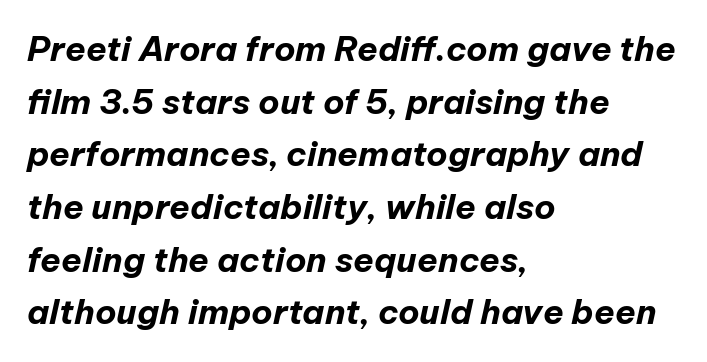
The image shows 34 px bold type, italic (leaning right); set left-aligned, normal line spacing (1.55x), normal letter spacing, not underlined; low stroke contrast and a medium x-height.
